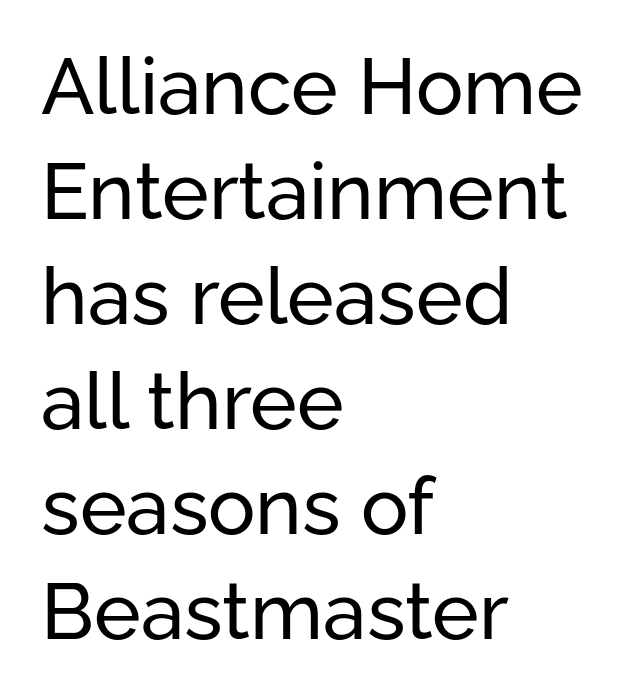
{"serif": "no", "italic": "no", "bold": "no", "weight": "regular", "width": "normal", "stroke_contrast": "low", "x_height": "medium", "monospaced": "no", "underline": "no", "align": "left", "line_spacing": "normal", "line_spacing_ratio": 1.33, "letter_spacing": "normal", "letter_spacing_em": 0.0, "glyph_px": 79}
